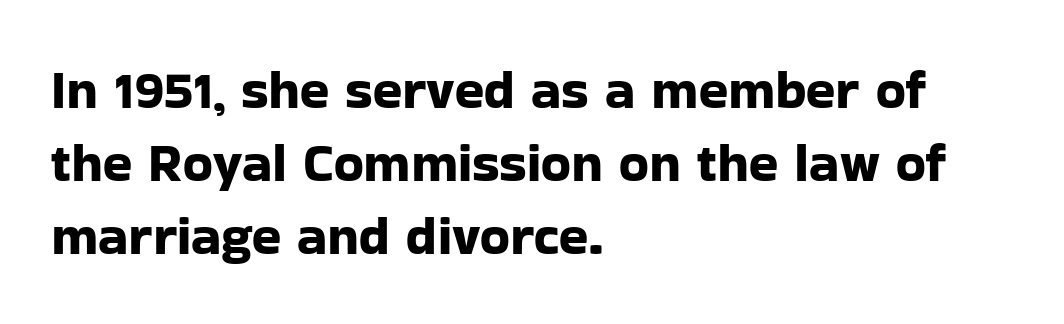
The image shows 54 px sans-serif type, upright; set left-aligned, normal line spacing (1.35x), normal letter spacing, not underlined; low stroke contrast and a medium x-height.
